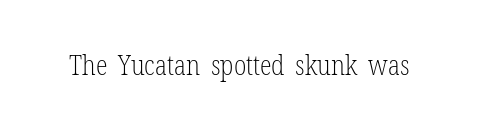
{"italic": "no", "bold": "no", "underline": "no", "letter_spacing": "normal", "letter_spacing_em": 0.0, "glyph_px": 27}
